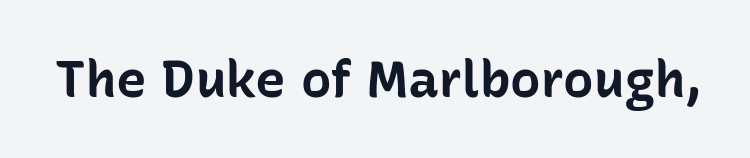
Q: Is the text bold? A: Yes.
Q: Is the text italic (slanted)? A: No, it is upright.
Q: Is the typeface a serif or a sans-serif typeface? A: Sans-serif.
Q: Is the text underlined? A: No.
Q: Is the spacing between letters normal or unusually wide? A: Normal.
Q: Width (condensed, normal, or wide)? A: Normal.
Q: Stroke contrast? A: Low.
Q: x-height? A: Medium.
Q: Monospaced? A: No.
